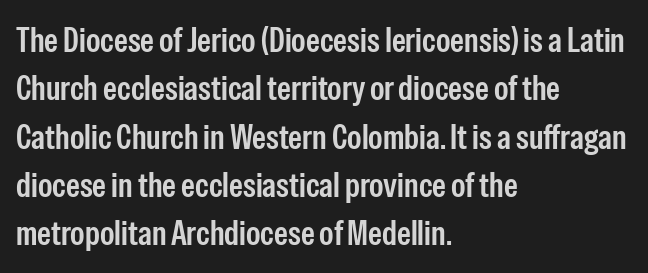
The image shows 35 px semibold, condensed sans-serif type, upright; set left-aligned, normal line spacing (1.38x), normal letter spacing, not underlined; low stroke contrast and a medium x-height.
